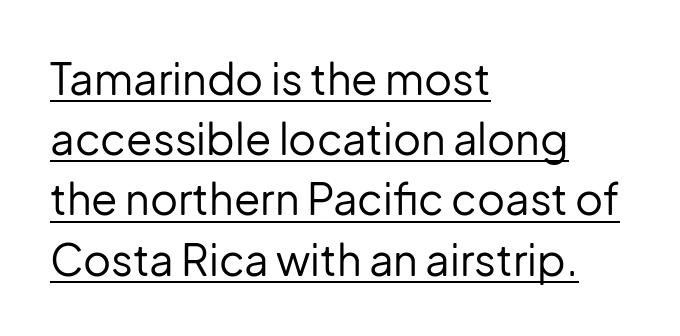
Is there an underline? Yes — a line sits under the letters. Italic: no, the glyphs are upright roman. Ink coverage per letter is moderate at most. In terms of leading, this rendering sits right in the middle. A typesetter would call this proportional, since set widths differ per character. In terms of letterform style, serifs are entirely absent.
